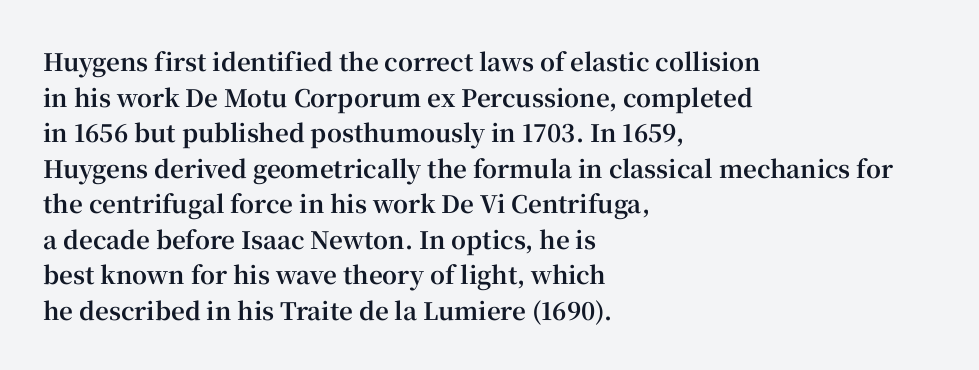
Q: Is the text bold? A: Yes.
Q: Is the text italic (slanted)? A: No, it is upright.
Q: Is the text underlined? A: No.
Q: How is the paragraph aligned? A: Left-aligned.
Q: Is the spacing between letters normal or unusually wide? A: Normal.
Q: Is the spacing between lines tight, normal or loose? A: Normal.
